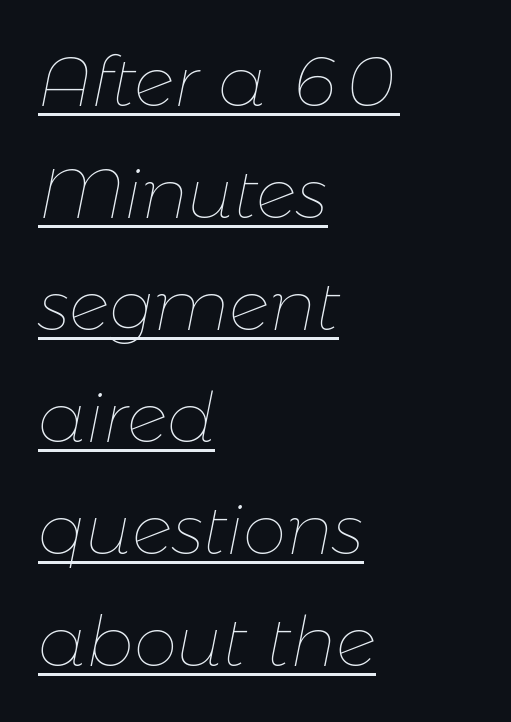
Q: Is the text bold? A: No.
Q: Is the text italic (slanted)? A: Yes, it leans right by about 11 degrees.
Q: Is the text underlined? A: Yes.
Q: How is the paragraph aligned? A: Left-aligned.
Q: Is the spacing between letters normal or unusually wide? A: Normal.
Q: Is the spacing between lines tight, normal or loose? A: Normal.
Q: Width (condensed, normal, or wide)? A: Normal.
Q: Stroke contrast? A: Low.
Q: x-height? A: Medium.
Q: Monospaced? A: No.
